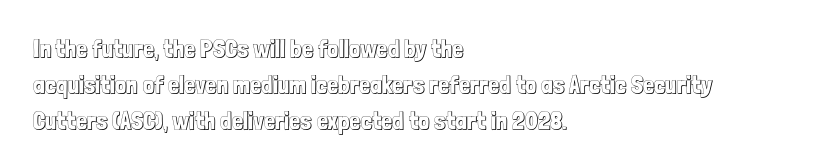
{"italic": "no", "underline": "no", "align": "left", "line_spacing": "normal", "line_spacing_ratio": 1.44, "letter_spacing": "normal", "letter_spacing_em": 0.0, "glyph_px": 25}
